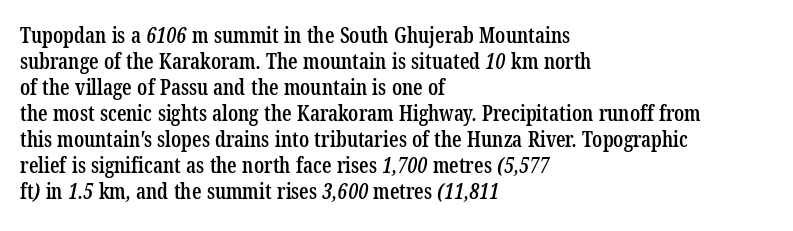
Check the space under the baseline: it is left empty. The horizontal fit of the characters is conventional and even. Notice the strokes are somewhat thickened but not fully heavy: this is a semibold. Which margin do the lines hug? The left one — the right edge is uneven.
